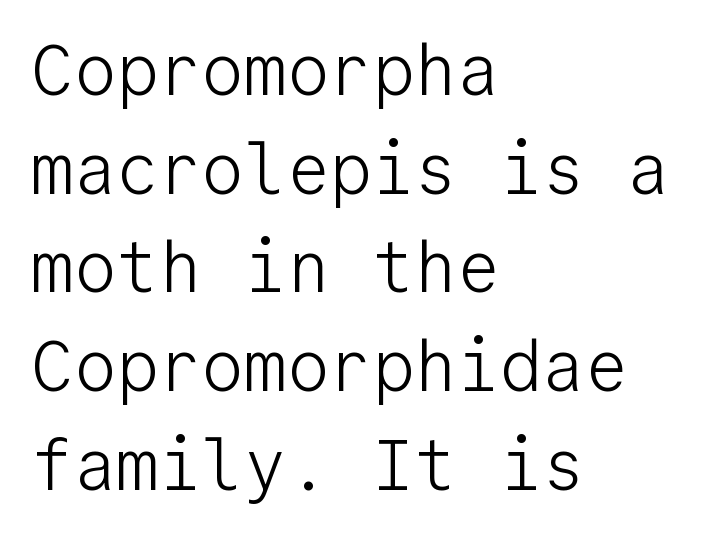
Q: Is the text bold? A: No.
Q: Is the text italic (slanted)? A: No, it is upright.
Q: Is the typeface a serif or a sans-serif typeface? A: Sans-serif.
Q: Is the text underlined? A: No.
Q: How is the paragraph aligned? A: Left-aligned.
Q: Is the spacing between letters normal or unusually wide? A: Normal.
Q: Is the spacing between lines tight, normal or loose? A: Normal.
Q: Width (condensed, normal, or wide)? A: Normal.
Q: Stroke contrast? A: Low.
Q: x-height? A: Medium.
Q: Monospaced? A: Yes.
